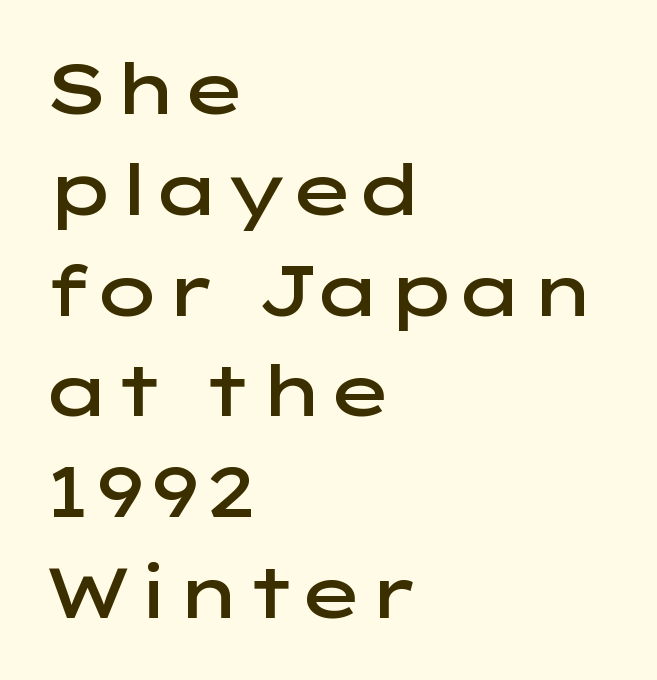
The image shows 71 px semibold, wide sans-serif type, upright; set left-aligned, normal line spacing (1.42x), normal letter spacing, not underlined; low stroke contrast and a medium x-height.
